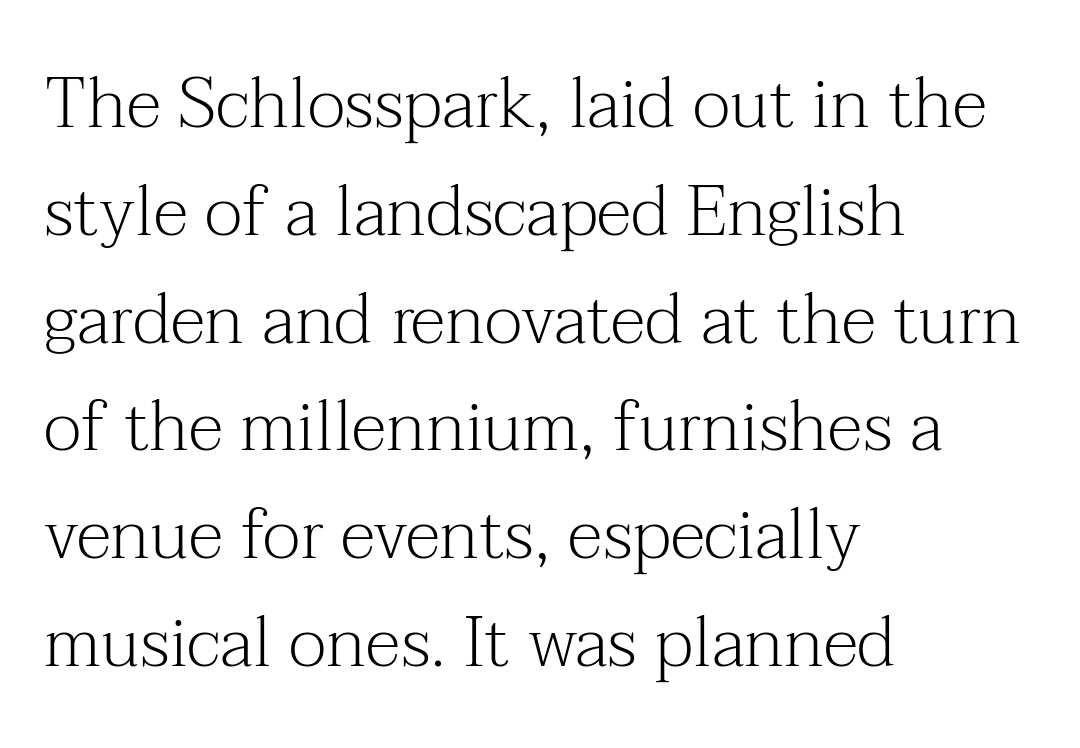
The strip under each line holds only bare page. Each letter's strokes conclude with small projecting serifs. The letters advance in unequal steps, a hallmark of proportional type. Characters follow at the spacing the type designer built in. This rendering uses left alignment, leaving the right contour irregular. Regarding leading, the lines here are spaced in the standard way.
